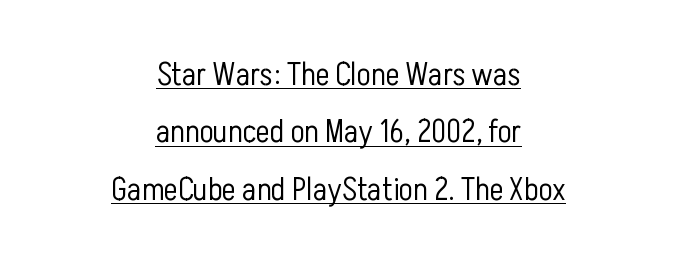
Think of a printed novel: that variable character pitch is what you see here. The rendering shows plain stroke endings on the letterforms — a sans-serif design. Typeset on center — no edge is straight. Tracking here is standard; glyphs follow each other at the usual distance.
